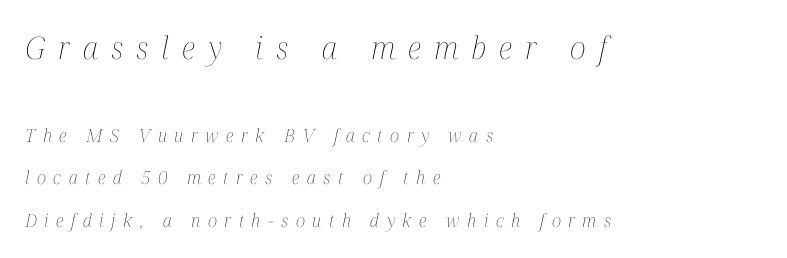
{"italic": "yes", "lean": "right", "slant_degrees": 12, "bold": "no", "weight": "thin", "width": "condensed", "stroke_contrast": "medium", "x_height": "medium", "monospaced": "no", "underline": "no", "align": "left", "line_spacing": "loose", "line_spacing_ratio": 2.34, "letter_spacing": "wide", "letter_spacing_em": 0.42, "larger_block": "first", "size_ratio": 1.72, "glyph_px": 31}
